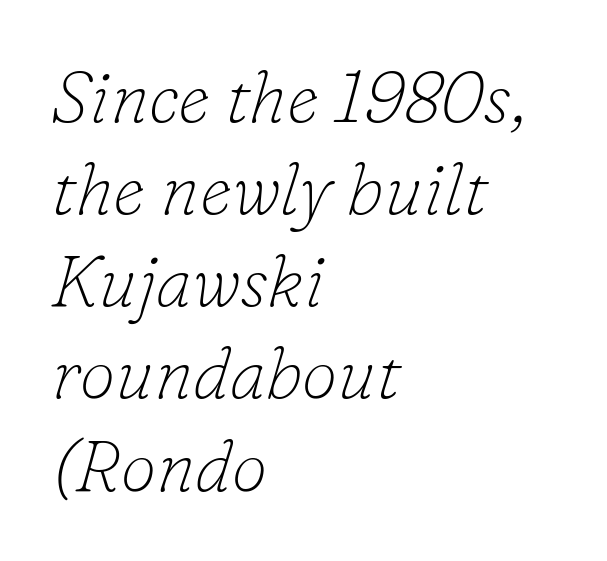
The image shows 72 px thin serif type, italic (leaning right); set left-aligned, normal line spacing (1.28x), normal letter spacing, not underlined; low stroke contrast and a small x-height.
